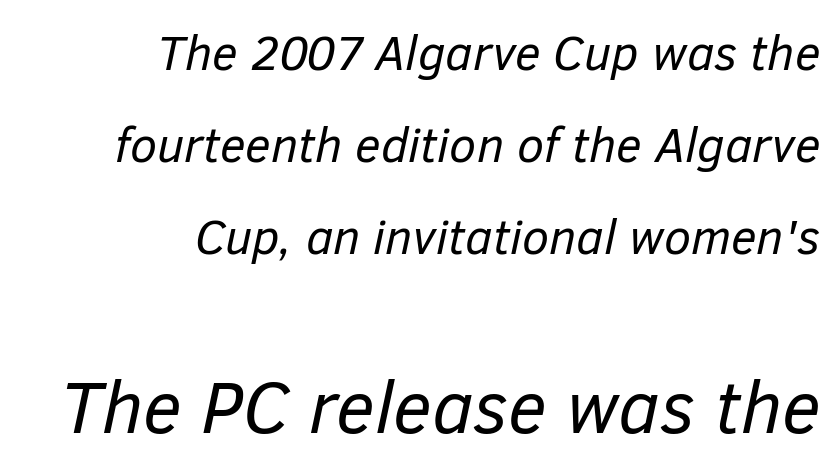
Q: Is the text bold? A: No.
Q: Is the text italic (slanted)? A: Yes, it leans right by about 12 degrees.
Q: Is the text underlined? A: No.
Q: How is the paragraph aligned? A: Right-aligned.
Q: Is the spacing between letters normal or unusually wide? A: Normal.
Q: Which block of text is set in a larger size, the first (top) or the second (bottom)? A: The second (bottom) one.
Q: Width (condensed, normal, or wide)? A: Normal.
Q: Stroke contrast? A: Low.
Q: x-height? A: Medium.
Q: Monospaced? A: No.
